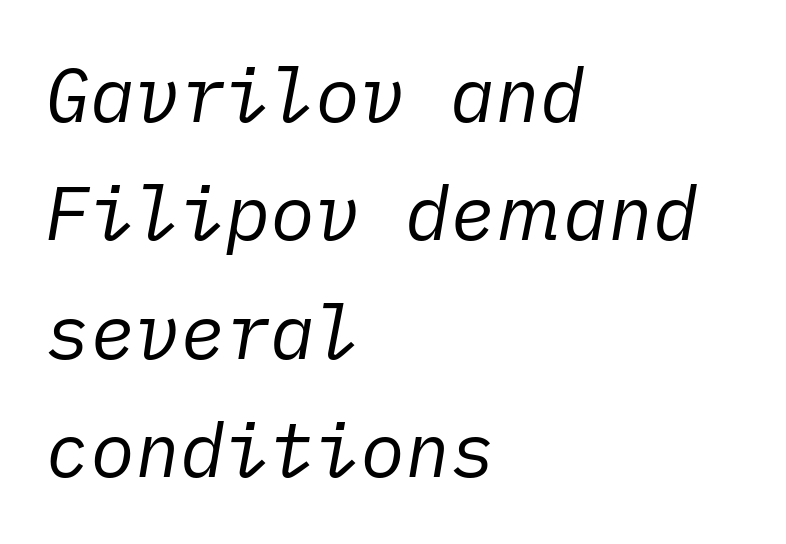
{"italic": "yes", "lean": "right", "slant_degrees": 10, "bold": "no", "weight": "regular", "width": "normal", "stroke_contrast": "low", "x_height": "medium", "underline": "no", "align": "left", "line_spacing": "normal", "line_spacing_ratio": 1.58, "letter_spacing": "normal", "letter_spacing_em": 0.0, "glyph_px": 75}
